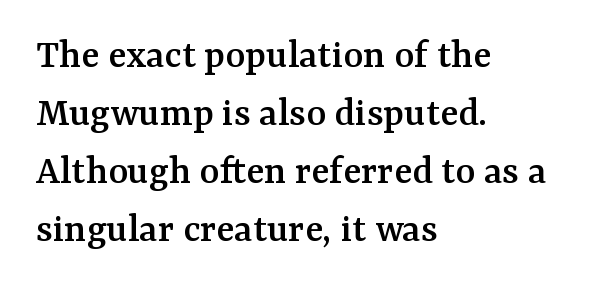
Q: Is the text italic (slanted)? A: No, it is upright.
Q: Is the typeface a serif or a sans-serif typeface? A: Serif.
Q: Is the text underlined? A: No.
Q: How is the paragraph aligned? A: Left-aligned.
Q: Is the spacing between letters normal or unusually wide? A: Normal.
Q: Is the spacing between lines tight, normal or loose? A: Normal.
Q: Width (condensed, normal, or wide)? A: Normal.
Q: Stroke contrast? A: Medium.
Q: x-height? A: Medium.
Q: Monospaced? A: No.
